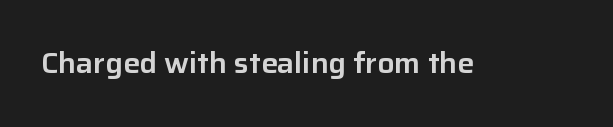
{"serif": "no", "italic": "no", "width": "normal", "stroke_contrast": "low", "x_height": "medium", "monospaced": "no", "underline": "no", "letter_spacing": "normal", "letter_spacing_em": 0.0, "glyph_px": 28}
